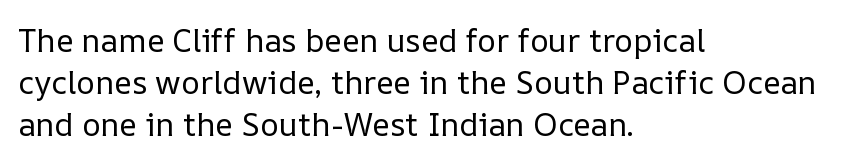
Horizontal bands of white between lines are of average thickness. The area under the type is left untouched. A student would call this left alignment; a typographer would say flush left, rag right. The passage shown has conventional tracking throughout.
